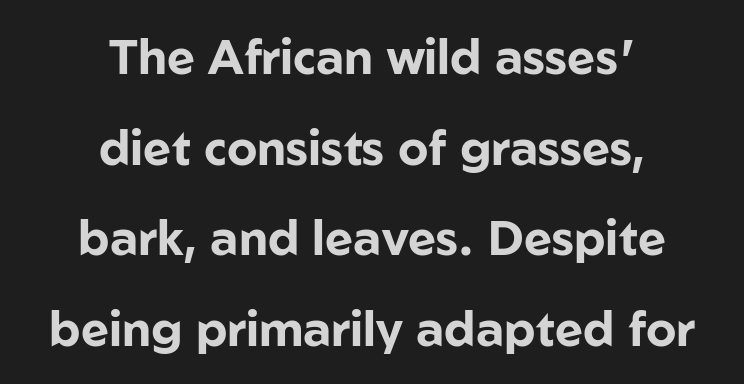
Q: Is the text bold? A: Yes.
Q: Is the text italic (slanted)? A: No, it is upright.
Q: Is the typeface a serif or a sans-serif typeface? A: Sans-serif.
Q: Is the text underlined? A: No.
Q: How is the paragraph aligned? A: Centered.
Q: Is the spacing between letters normal or unusually wide? A: Normal.
Q: Width (condensed, normal, or wide)? A: Normal.
Q: Stroke contrast? A: Low.
Q: x-height? A: Medium.
Q: Monospaced? A: No.
